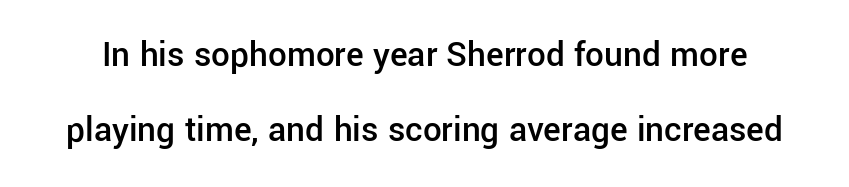
In terms of letterspacing, this is plain default setting. You could fit nearly another row in the gap between these rows. This is moderately heavy type, rendered in semibold. The letters advance in unequal steps, a hallmark of proportional type.
